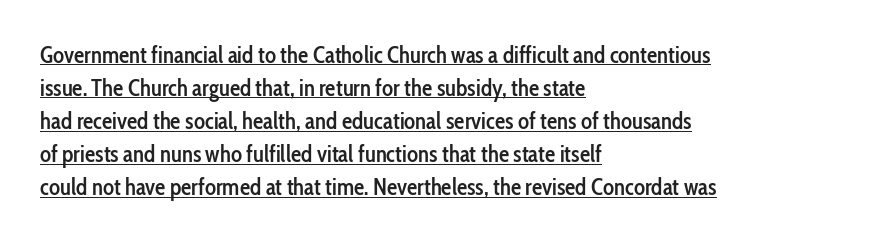
Q: Is the text bold? A: Semi-bold.
Q: Is the text italic (slanted)? A: No, it is upright.
Q: Is the text underlined? A: Yes.
Q: How is the paragraph aligned? A: Left-aligned.
Q: Is the spacing between letters normal or unusually wide? A: Normal.
Q: Is the spacing between lines tight, normal or loose? A: Normal.
